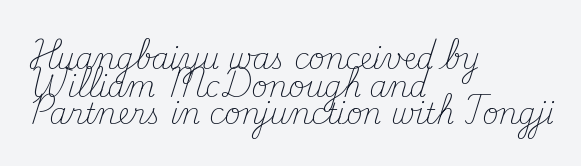
Q: Is the text bold? A: No.
Q: Is the text italic (slanted)? A: Yes.
Q: Is the typeface a serif or a sans-serif typeface? A: Serif.
Q: Is the text underlined? A: No.
Q: How is the paragraph aligned? A: Left-aligned.
Q: Is the spacing between letters normal or unusually wide? A: Normal.
Q: Is the spacing between lines tight, normal or loose? A: Tight.
Q: Width (condensed, normal, or wide)? A: Normal.
Q: Stroke contrast? A: Medium.
Q: x-height? A: Small.
Q: Monospaced? A: No.
